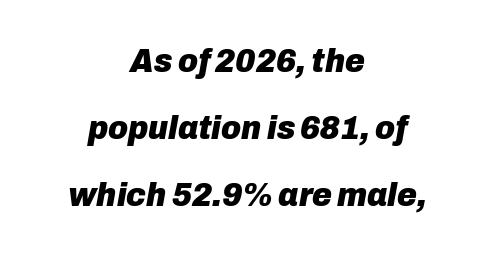
Strong, thick strokes mark this as bold type. The space directly below the letters is spotless. The rendering uses natural spacing where letterforms have individual widths. This sample uses an oblique cut, with every glyph tilted off the vertical.
